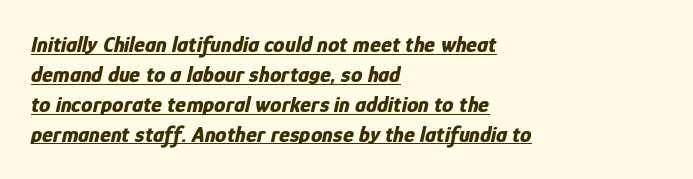
A dark, heavy texture on the line: the type is bold. Casual observation: everything's shoved over to the left. Tracking here is standard; glyphs follow each other at the usual distance. Regular leading.
